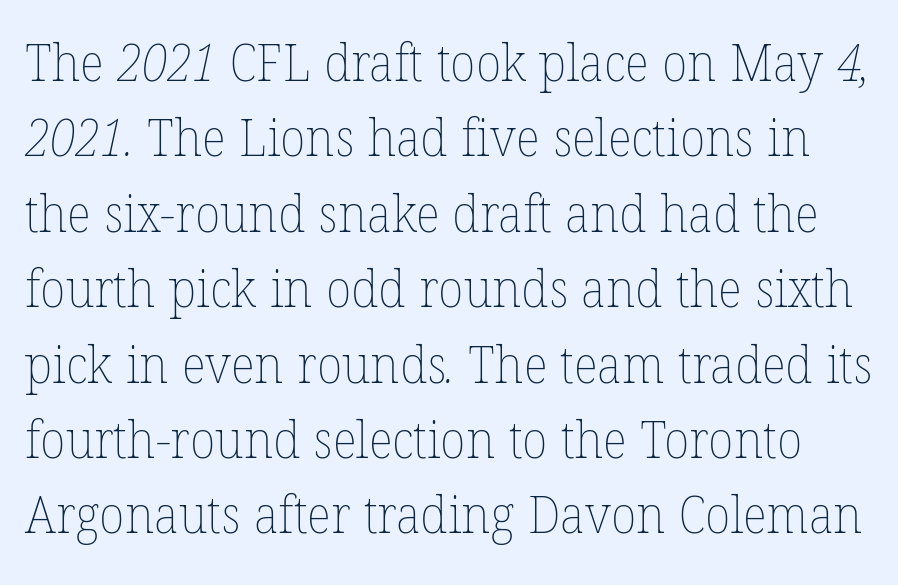
{"bold": "no", "weight": "thin", "width": "normal", "stroke_contrast": "low", "x_height": "medium", "monospaced": "no", "underline": "no", "line_spacing": "normal", "line_spacing_ratio": 1.45, "letter_spacing": "normal", "letter_spacing_em": 0.0, "glyph_px": 52}
